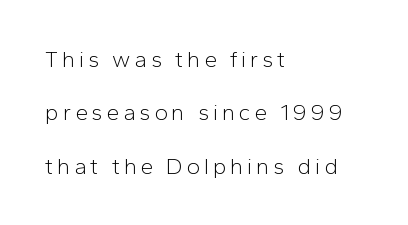
Q: Is the text bold? A: No.
Q: Is the text italic (slanted)? A: No, it is upright.
Q: Is the text underlined? A: No.
Q: How is the paragraph aligned? A: Left-aligned.
Q: Is the spacing between lines tight, normal or loose? A: Loose.
